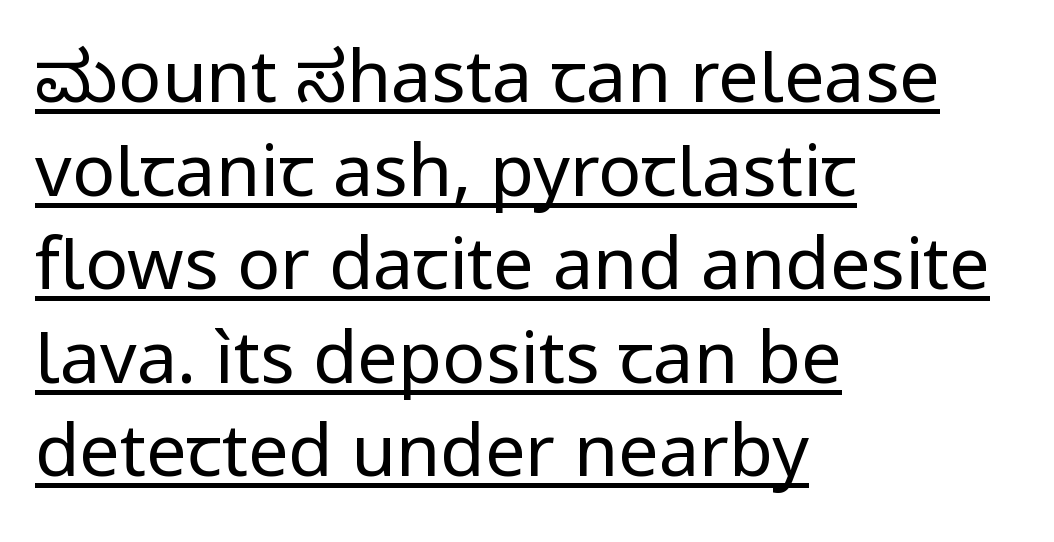
{"serif": "no", "italic": "no", "bold": "no", "weight": "regular", "width": "normal", "stroke_contrast": "low", "x_height": "medium", "monospaced": "no", "underline": "yes", "align": "left", "line_spacing": "normal", "line_spacing_ratio": 1.3, "letter_spacing": "normal", "letter_spacing_em": 0.0, "glyph_px": 72}
